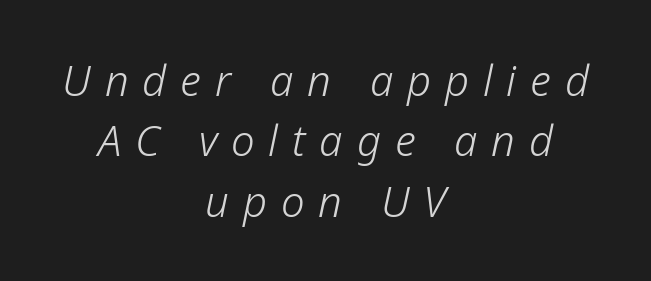
Q: Is the text bold? A: No.
Q: Is the text italic (slanted)? A: Yes, it leans right by about 12 degrees.
Q: Is the text underlined? A: No.
Q: How is the paragraph aligned? A: Centered.
Q: Is the spacing between letters normal or unusually wide? A: Unusually wide.
Q: Is the spacing between lines tight, normal or loose? A: Normal.
Q: Width (condensed, normal, or wide)? A: Normal.
Q: Stroke contrast? A: Low.
Q: x-height? A: Medium.
Q: Monospaced? A: No.
